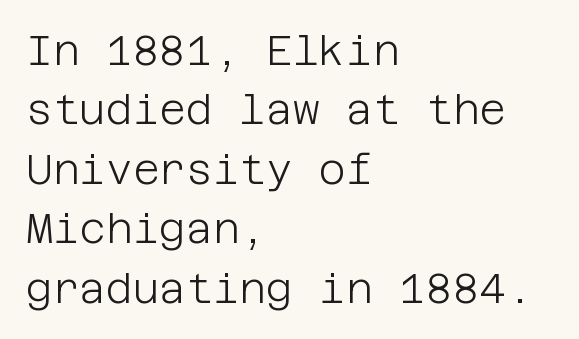
Q: Is the text bold? A: No.
Q: Is the text italic (slanted)? A: No, it is upright.
Q: Is the typeface a serif or a sans-serif typeface? A: Sans-serif.
Q: Is the text underlined? A: No.
Q: How is the paragraph aligned? A: Left-aligned.
Q: Is the spacing between letters normal or unusually wide? A: Normal.
Q: Is the spacing between lines tight, normal or loose? A: Normal.
Q: Width (condensed, normal, or wide)? A: Normal.
Q: Stroke contrast? A: Low.
Q: x-height? A: Large.
